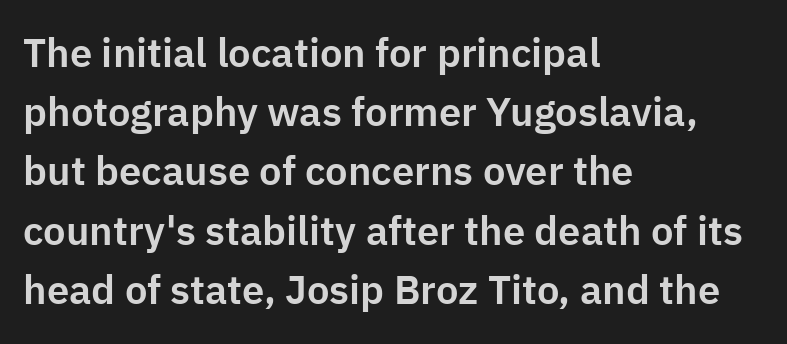
{"serif": "no", "italic": "no", "width": "normal", "stroke_contrast": "low", "x_height": "medium", "monospaced": "no", "underline": "no", "align": "left", "line_spacing": "normal", "line_spacing_ratio": 1.48, "letter_spacing": "normal", "letter_spacing_em": 0.0, "glyph_px": 40}
